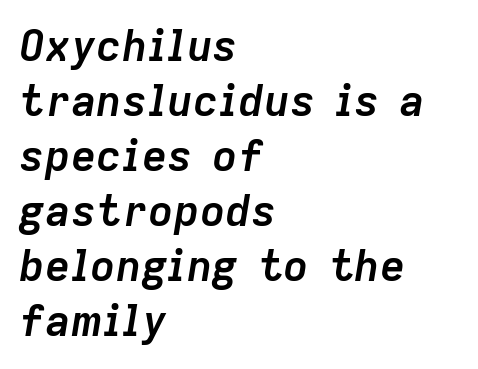
The image shows 43 px semibold type, italic (leaning right); set left-aligned, normal line spacing (1.28x), normal letter spacing, not underlined; low stroke contrast and a medium x-height.
